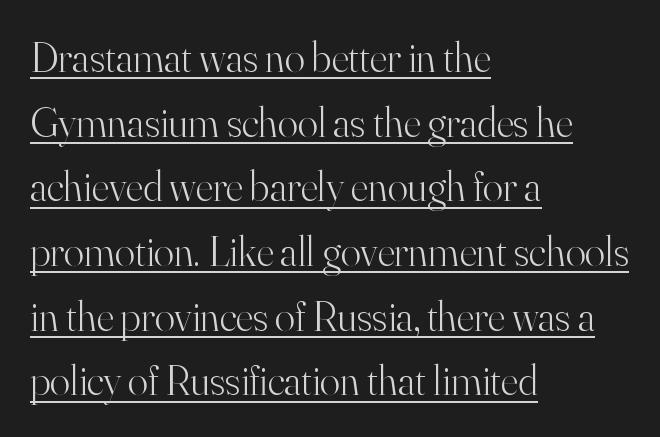
{"serif": "yes", "italic": "no", "bold": "no", "weight": "light", "width": "normal", "stroke_contrast": "high", "x_height": "small", "monospaced": "no", "underline": "yes", "align": "left", "line_spacing": "normal", "line_spacing_ratio": 1.54, "letter_spacing": "normal", "letter_spacing_em": 0.0, "glyph_px": 42}
